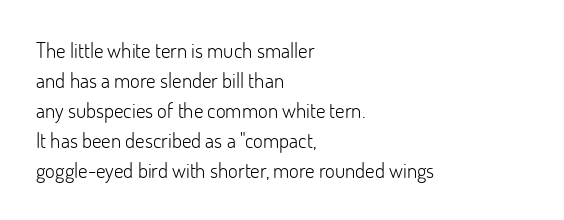
{"italic": "no", "bold": "no", "underline": "no", "align": "left", "line_spacing": "normal", "line_spacing_ratio": 1.43, "letter_spacing": "normal", "letter_spacing_em": 0.0, "glyph_px": 21}
